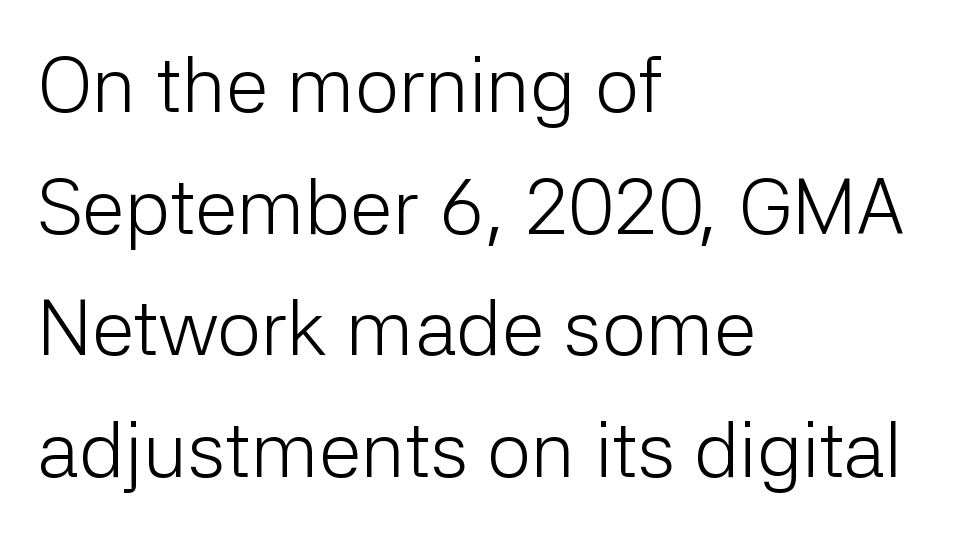
{"serif": "no", "italic": "no", "bold": "no", "weight": "light", "width": "normal", "stroke_contrast": "low", "x_height": "medium", "monospaced": "no", "underline": "no", "align": "left", "line_spacing": "normal", "line_spacing_ratio": 1.56, "letter_spacing": "normal", "letter_spacing_em": 0.0, "glyph_px": 78}
